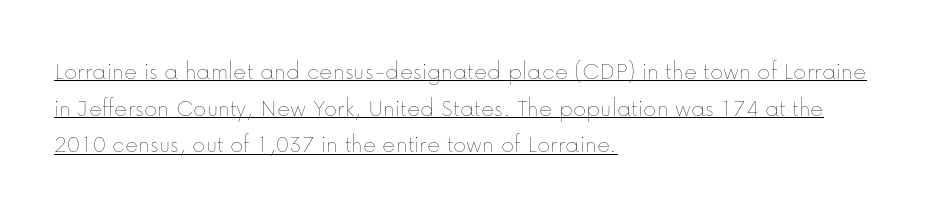
This rendering uses left alignment, leaving the right contour irregular. Quick note: interline space is typical. Default kerning and tracking; the words read as compact shapes. Notice how a bar underscores the lettering throughout. Posture: upright roman.
